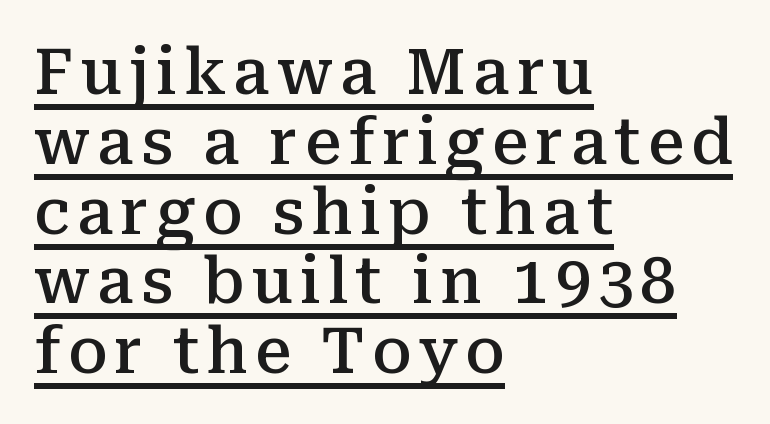
The image shows 64 px semibold serif type, upright; set left-aligned, tight line spacing (1.09x), underlined; medium stroke contrast and a medium x-height.
